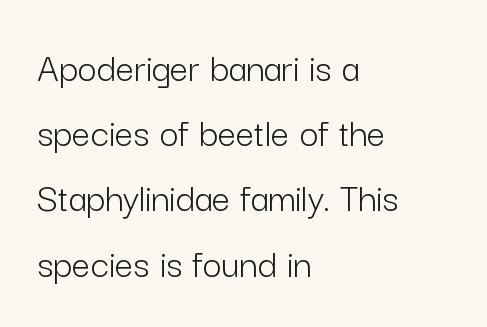
{"serif": "no", "italic": "no", "bold": "no", "weight": "light", "width": "normal", "stroke_contrast": "low", "x_height": "medium", "monospaced": "no", "underline": "no", "align": "left", "line_spacing": "normal", "line_spacing_ratio": 1.59, "letter_spacing": "normal", "letter_spacing_em": 0.0, "glyph_px": 41}
